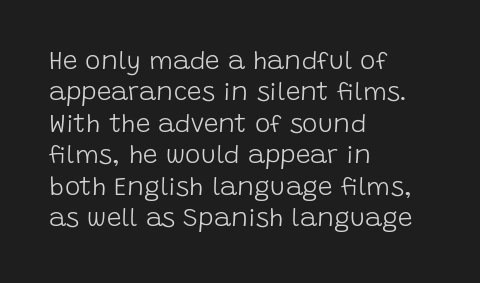
What stands out about the letter spacing? Nothing — it is the standard amount. The rendering anchors every line to the left-hand side. A light-to-regular cut is what we see here. Ordinary non-slanted type is in use.
